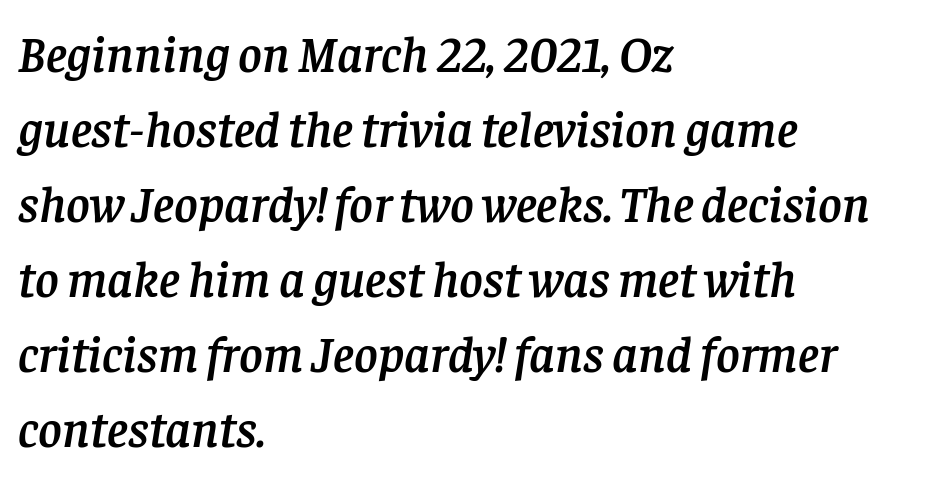
The image shows 51 px serif type, italic (leaning right); set left-aligned, normal line spacing (1.47x), normal letter spacing, not underlined; low stroke contrast and a large x-height.
